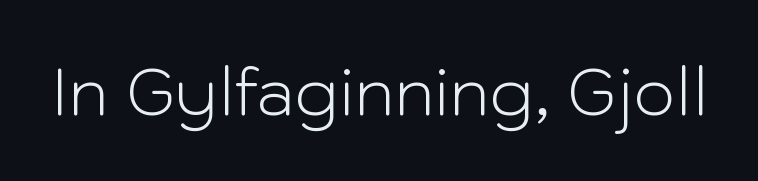
Q: Is the text bold? A: No.
Q: Is the text italic (slanted)? A: No, it is upright.
Q: Is the typeface a serif or a sans-serif typeface? A: Sans-serif.
Q: Is the text underlined? A: No.
Q: Is the spacing between letters normal or unusually wide? A: Normal.
Q: Width (condensed, normal, or wide)? A: Normal.
Q: Stroke contrast? A: Low.
Q: x-height? A: Medium.
Q: Monospaced? A: No.
